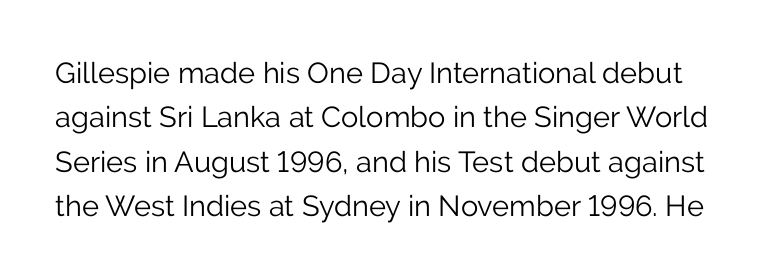
The image shows 29 px light sans-serif type, upright; set normal line spacing (1.53x), normal letter spacing, not underlined; low stroke contrast and a medium x-height.
